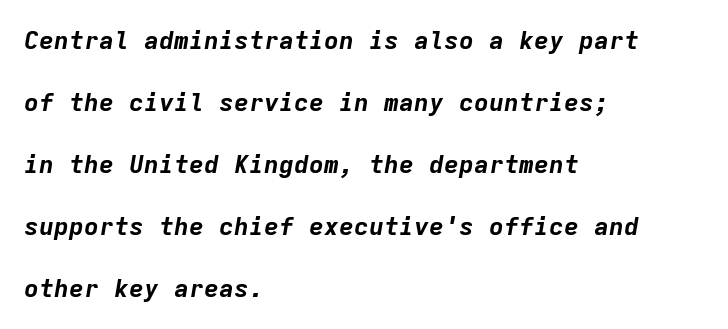
The image shows 25 px bold type, italic (leaning right); set left-aligned, loose line spacing (2.48x), normal letter spacing, not underlined.
